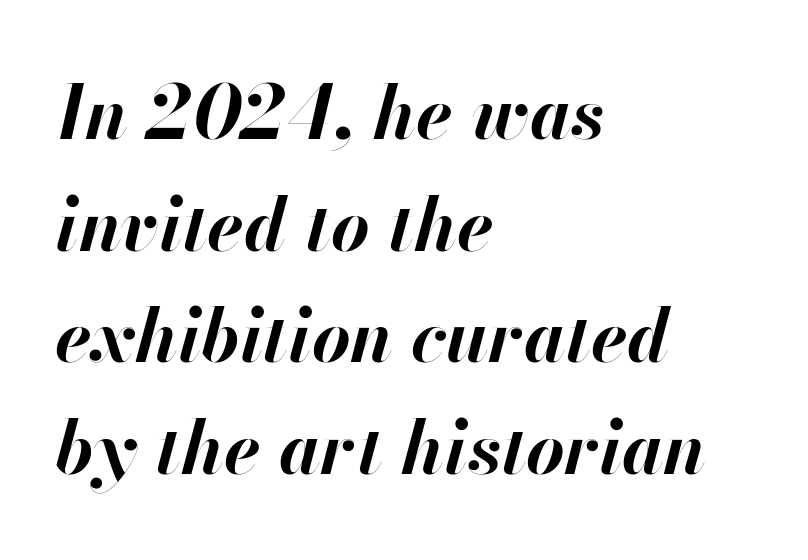
Is the block centered? No — it sits flush against the left margin. Summary of vertical rhythm: regular, with standard interline spacing. Compared with ordinary roman type, these characters are visibly tilted. Students, note that the glyphs here touch the page at normal intervals.
